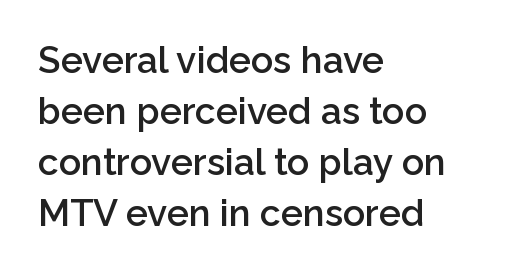
Q: Is the text bold? A: Semi-bold.
Q: Is the text italic (slanted)? A: No, it is upright.
Q: Is the typeface a serif or a sans-serif typeface? A: Sans-serif.
Q: Is the text underlined? A: No.
Q: How is the paragraph aligned? A: Left-aligned.
Q: Is the spacing between letters normal or unusually wide? A: Normal.
Q: Is the spacing between lines tight, normal or loose? A: Normal.
Q: Width (condensed, normal, or wide)? A: Normal.
Q: Stroke contrast? A: Low.
Q: x-height? A: Medium.
Q: Monospaced? A: No.
